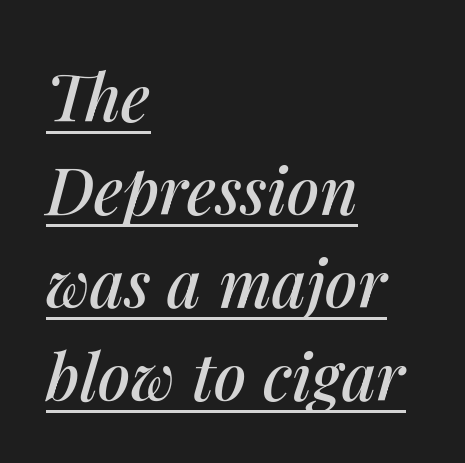
The image shows 65 px text type, italic (leaning right); set left-aligned, normal line spacing (1.43x), normal letter spacing, underlined; medium stroke contrast and a medium x-height.
